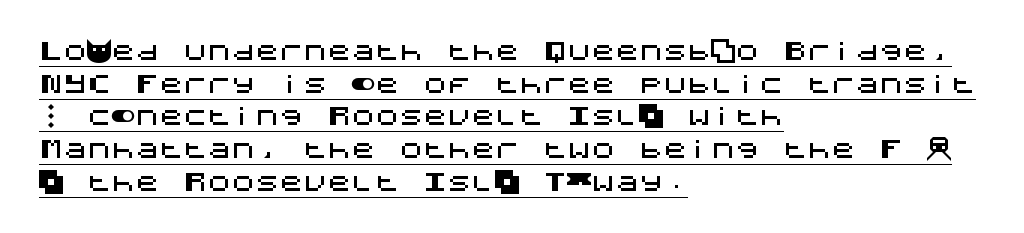
{"italic": "no", "underline": "yes", "align": "left", "line_spacing": "normal", "line_spacing_ratio": 1.36, "letter_spacing": "normal", "letter_spacing_em": 0.0, "glyph_px": 24}
